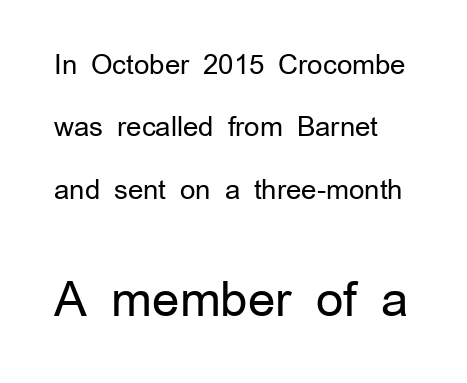
Q: Is the text bold? A: No.
Q: Is the text italic (slanted)? A: No, it is upright.
Q: Is the typeface a serif or a sans-serif typeface? A: Sans-serif.
Q: Is the text underlined? A: No.
Q: Is the spacing between letters normal or unusually wide? A: Normal.
Q: Is the spacing between lines tight, normal or loose? A: Loose.
Q: Which block of text is set in a larger size, the first (top) or the second (bottom)? A: The second (bottom) one.
Q: Width (condensed, normal, or wide)? A: Normal.
Q: Stroke contrast? A: Low.
Q: x-height? A: Medium.
Q: Monospaced? A: No.
